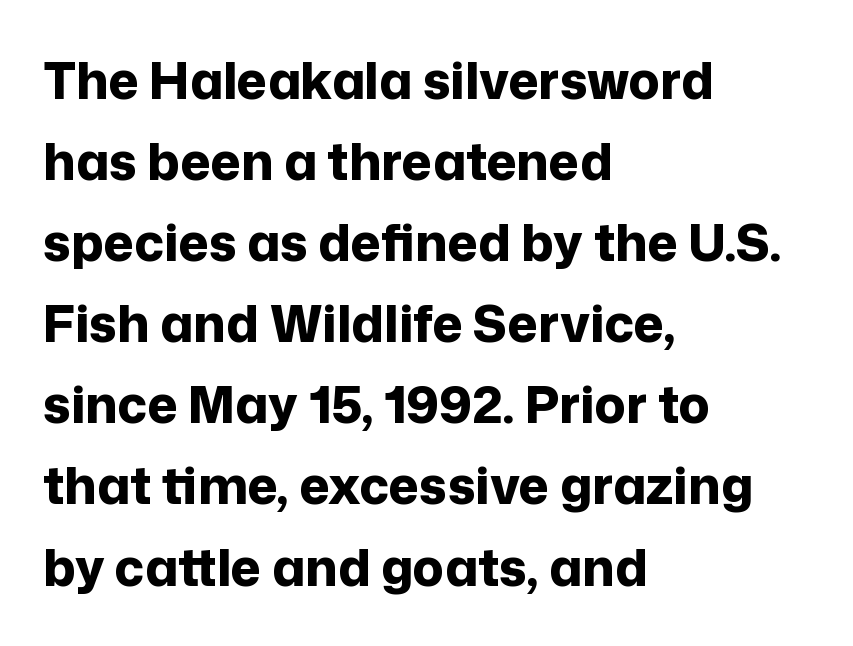
{"serif": "no", "italic": "no", "bold": "yes", "weight": "bold", "width": "normal", "stroke_contrast": "low", "x_height": "medium", "monospaced": "no", "underline": "no", "align": "left", "line_spacing": "normal", "line_spacing_ratio": 1.59, "letter_spacing": "normal", "letter_spacing_em": 0.0, "glyph_px": 51}
